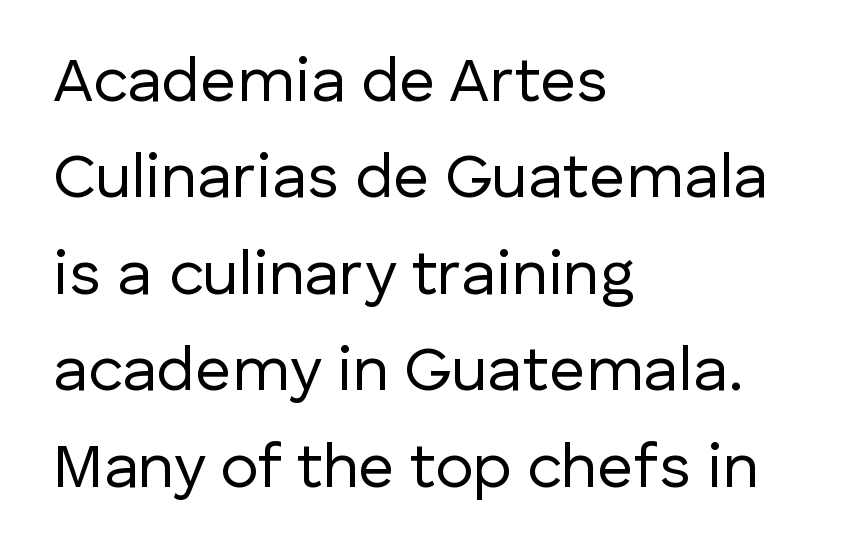
The image shows 63 px regular-weight sans-serif type, upright; set left-aligned, normal line spacing (1.53x), normal letter spacing, not underlined; low stroke contrast and a medium x-height.
